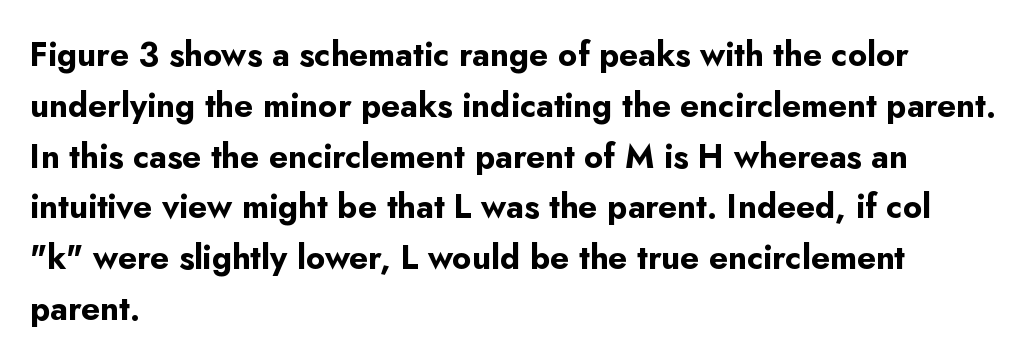
{"serif": "no", "italic": "no", "bold": "yes", "weight": "bold", "width": "normal", "stroke_contrast": "low", "x_height": "small", "monospaced": "no", "underline": "no", "align": "left", "line_spacing": "normal", "line_spacing_ratio": 1.54, "letter_spacing": "normal", "letter_spacing_em": 0.0, "glyph_px": 33}
